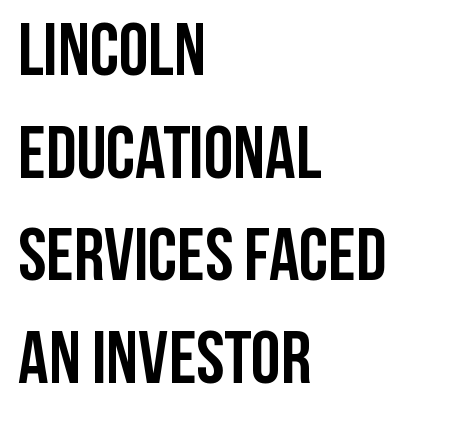
Strokes here are thick enough to call this a true bold. Normally led — the rows are evenly, conventionally spaced. The horizontal fit of the characters is conventional and even. Type without underlining.
